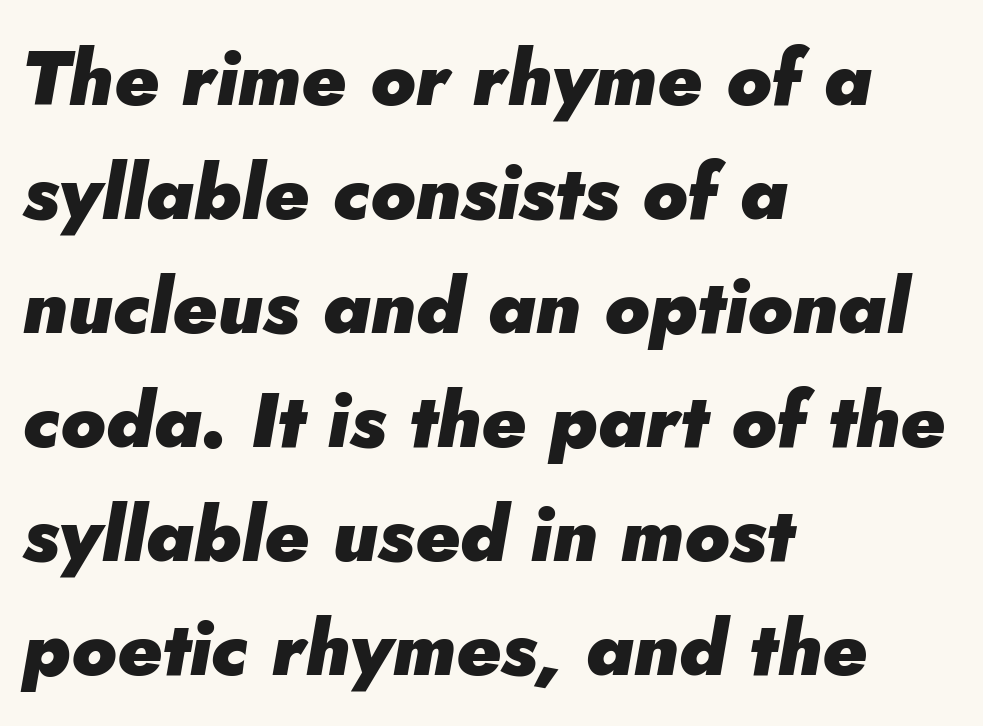
The lines are quadded left. Every character sits at an angle, as italics do. Has an underline been added? It has not. The letterforms sit shoulder to shoulder at normal distance.
